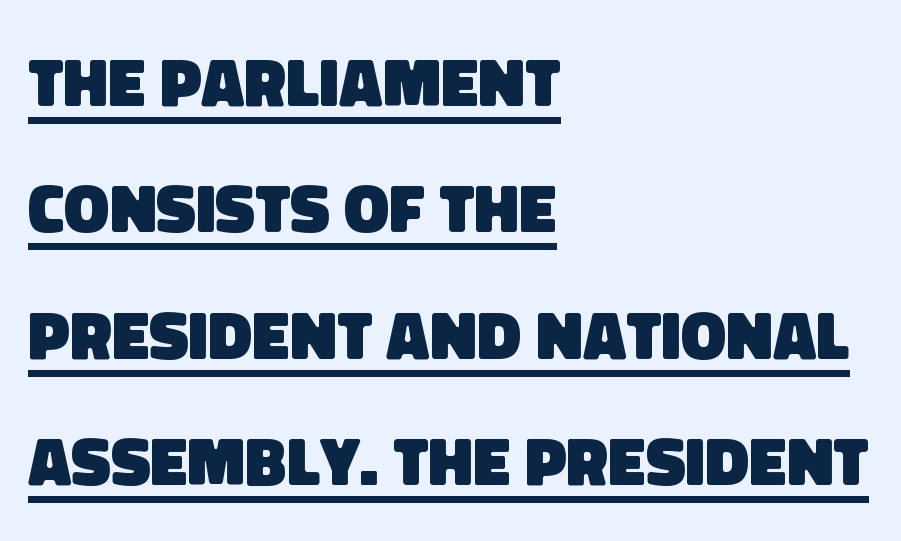
The image shows 68 px heavy sans-serif type; set left-aligned, line spacing 1.86x, normal letter spacing, underlined; low stroke contrast and a large x-height.
